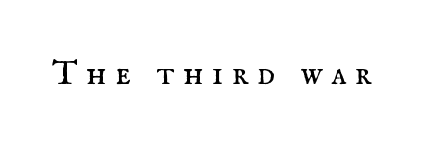
{"serif": "yes", "italic": "no", "bold": "no", "weight": "regular", "width": "normal", "stroke_contrast": "medium", "x_height": "small", "monospaced": "no", "underline": "no", "letter_spacing": "wide", "letter_spacing_em": 0.25, "glyph_px": 35}
